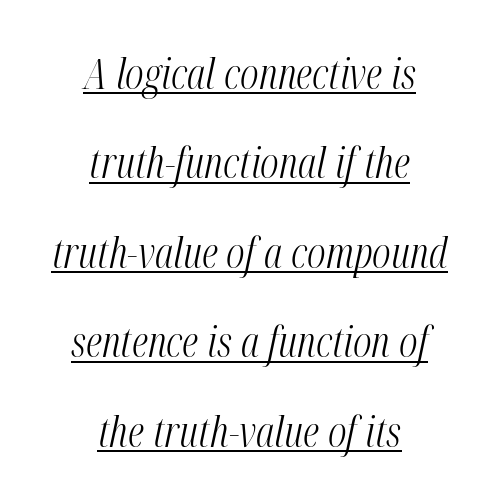
The image shows 42 px light, condensed type, italic (leaning right); set centered, loose line spacing (2.13x), normal letter spacing, underlined; medium stroke contrast and a medium x-height.
